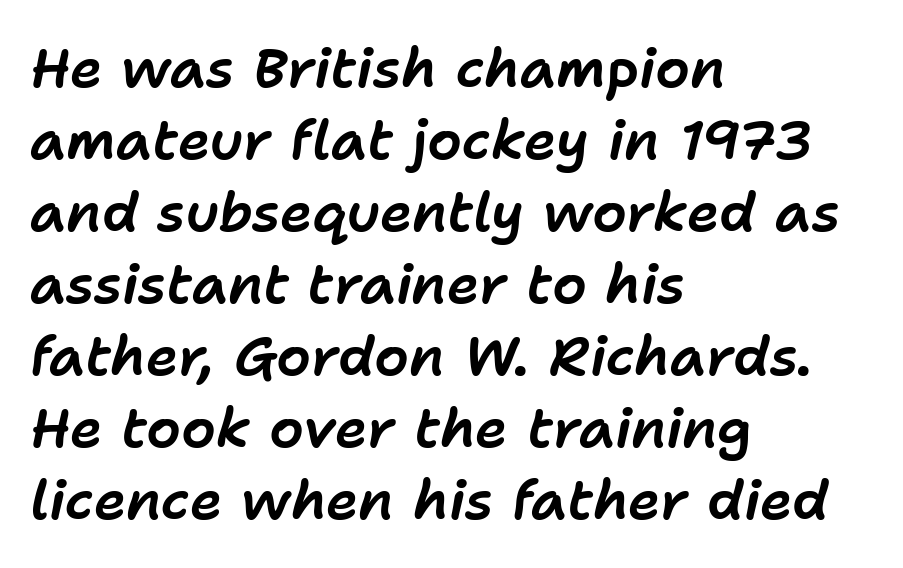
You can tell it's italic because the verticals aren't actually vertical. Here the designer chose a conventional face with non-uniform glyph widths. The letters sit at their default tracking, neither squeezed nor spread. These lines are set flush left with a ragged right edge. Students, observe: this is what conventionally led text looks like. Nobody drew a line under any word here.
